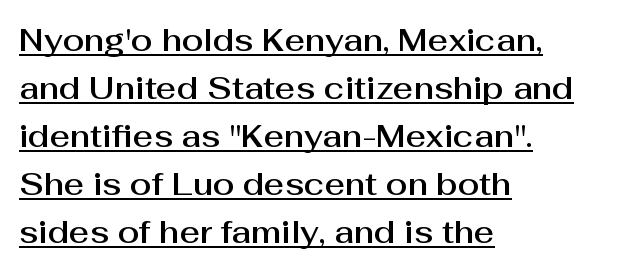
{"serif": "no", "italic": "no", "width": "normal", "stroke_contrast": "medium", "x_height": "medium", "monospaced": "no", "underline": "yes", "align": "left", "line_spacing": "normal", "line_spacing_ratio": 1.55, "letter_spacing": "normal", "letter_spacing_em": 0.0, "glyph_px": 31}
